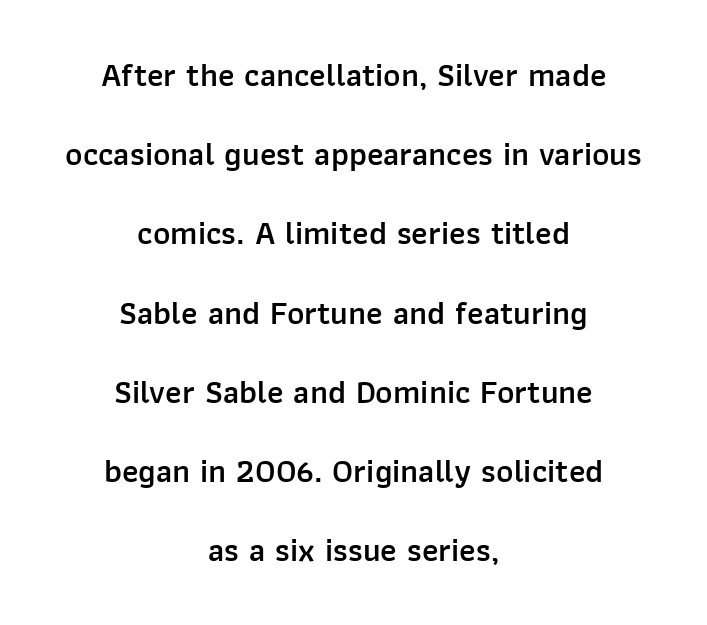
Reading down the block, each line starts at a different indent, mirrored at its end. Does extra space separate the letters? No, they use regular spacing. Font category for this specimen: sans-serif. The area under the type is left untouched. These lines stand farther apart than default settings would place them.
